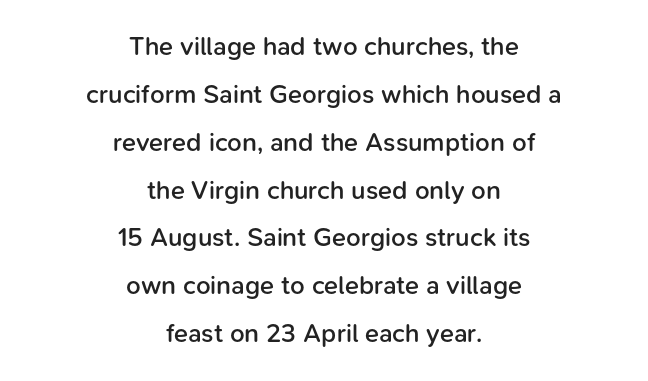
The image shows 26 px text type, upright; set centered, line spacing 1.84x, normal letter spacing, not underlined.
